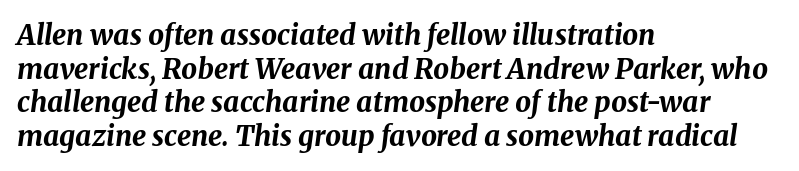
Q: Is the text bold? A: Yes.
Q: Is the text italic (slanted)? A: Yes, it leans right by about 8 degrees.
Q: Is the text underlined? A: No.
Q: How is the paragraph aligned? A: Left-aligned.
Q: Is the spacing between letters normal or unusually wide? A: Normal.
Q: Width (condensed, normal, or wide)? A: Normal.
Q: Stroke contrast? A: Medium.
Q: x-height? A: Medium.
Q: Monospaced? A: No.
